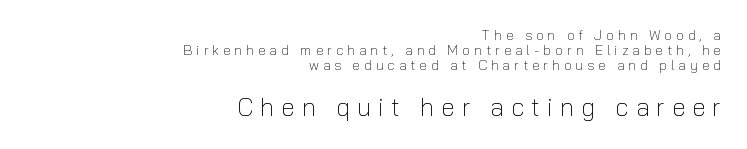
The image shows 25 px text type, upright; set right-aligned, tight line spacing (1.06x), unusually wide letter spacing (+0.28 em), not underlined; the second (bottom) block is 1.79x larger.
